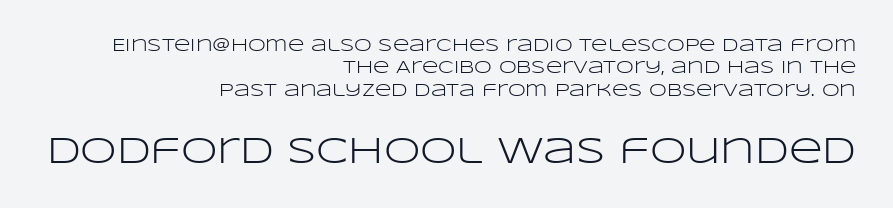
Type size steps up from the first block to the second. The text was rendered using a sans face with plain stroke endings. Looks like regular typesetting: each glyph gets only the width it needs. The font is comparable to plain body text, perhaps lighter. The lettering stays uniformly vertical, giving the passage a roman look. The setting favours the right margin, as signatures and pull-quotes sometimes do.
